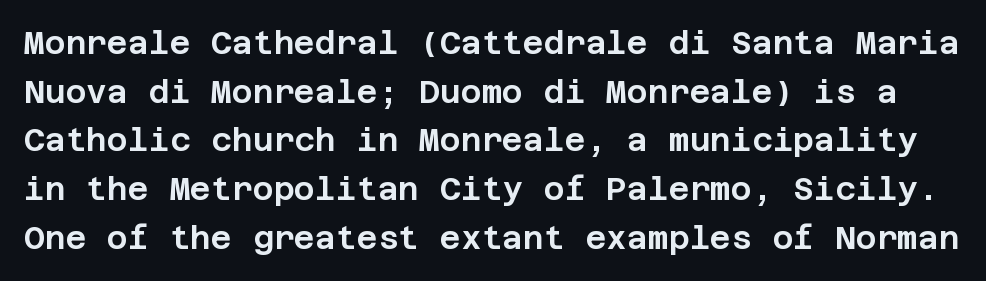
A typesetter would call this zero additional tracking. The string is rendered with underlining switched off. Quick note: not italic, upright. In terms of leading, this rendering sits right in the middle. Does the type have serifs? No, each stem ends abruptly.
